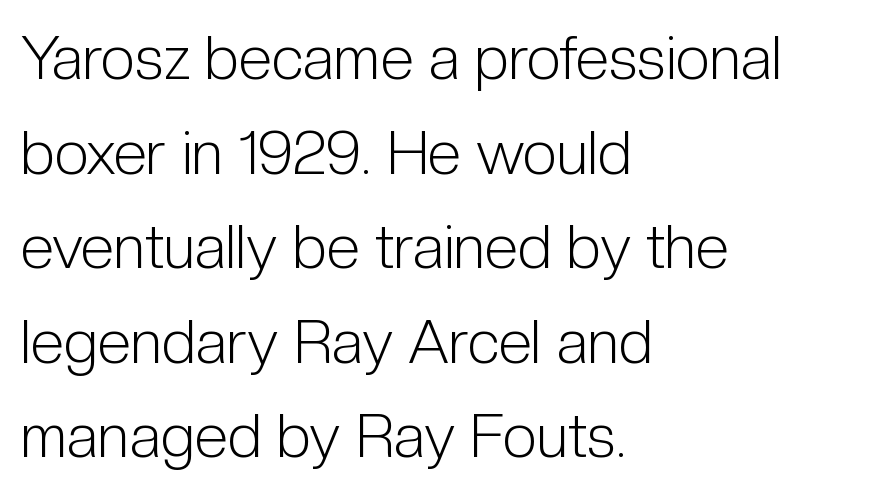
{"serif": "no", "italic": "no", "bold": "no", "weight": "light", "width": "condensed", "stroke_contrast": "low", "x_height": "medium", "monospaced": "no", "underline": "no", "align": "left", "line_spacing": "normal", "line_spacing_ratio": 1.55, "letter_spacing": "normal", "letter_spacing_em": 0.0, "glyph_px": 61}
